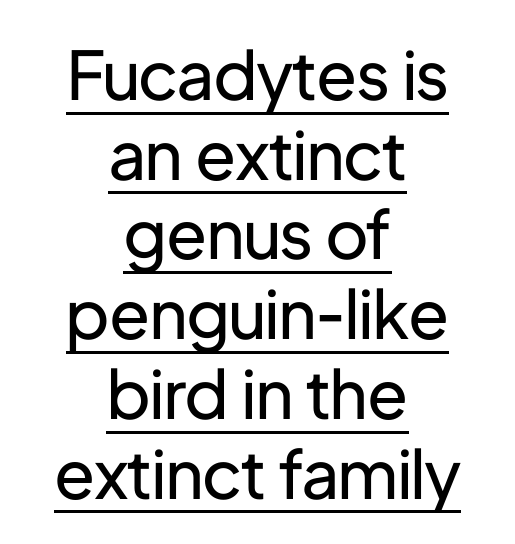
{"serif": "no", "italic": "no", "bold": "no", "weight": "regular", "width": "normal", "stroke_contrast": "low", "x_height": "medium", "monospaced": "no", "underline": "yes", "align": "center", "line_spacing_ratio": 1.19, "letter_spacing": "normal", "letter_spacing_em": 0.0, "glyph_px": 67}
